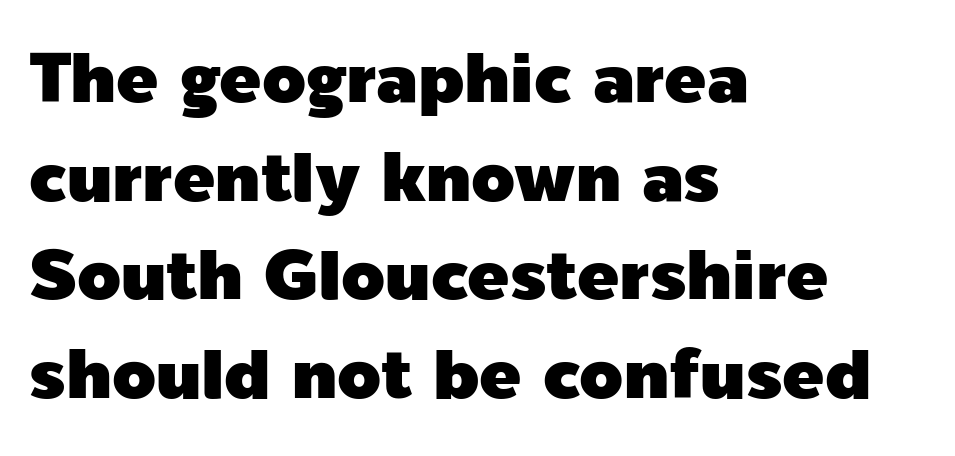
Q: Is the text italic (slanted)? A: No, it is upright.
Q: Is the typeface a serif or a sans-serif typeface? A: Sans-serif.
Q: Is the text underlined? A: No.
Q: How is the paragraph aligned? A: Left-aligned.
Q: Is the spacing between letters normal or unusually wide? A: Normal.
Q: Is the spacing between lines tight, normal or loose? A: Normal.
Q: Width (condensed, normal, or wide)? A: Normal.
Q: x-height? A: Medium.
Q: Monospaced? A: No.
